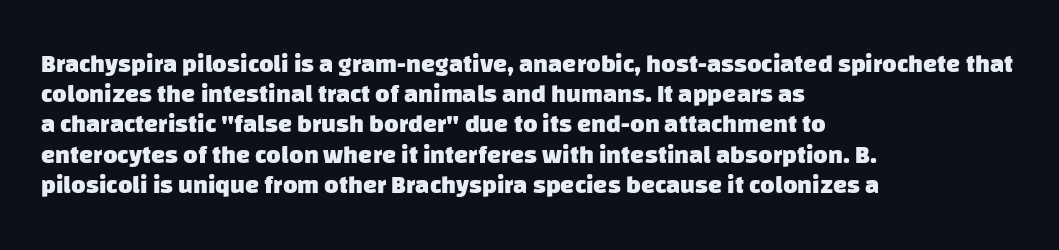
Default kerning and tracking; the words read as compact shapes. The text block is weighted toward the left margin, trailing off unevenly rightward. Only glyphs here, with clear space below each row. Pretty heavy lettering here — definitely bold.
